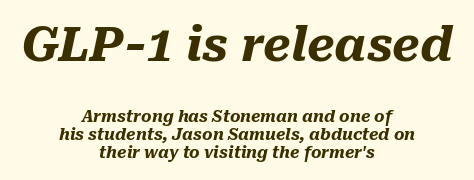
I'd describe the lettering as bold — thick and assertive. Leftover space on each line is divided equally before and after the words. Baseline-to-baseline distance is barely more than the letter height. Is this a fixed-width face? No — the glyphs have proportional, varying widths.
